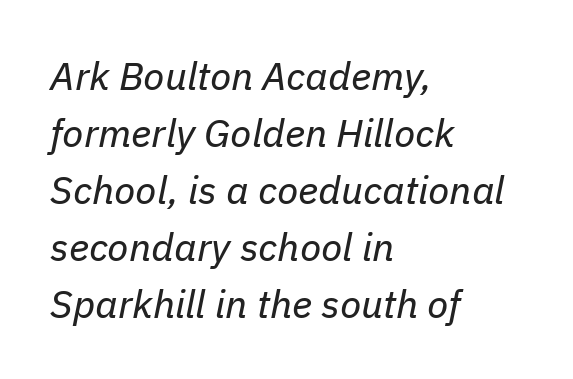
{"italic": "yes", "lean": "right", "slant_degrees": 11, "bold": "no", "weight": "regular", "width": "normal", "stroke_contrast": "low", "x_height": "medium", "monospaced": "no", "underline": "no", "align": "left", "line_spacing": "normal", "line_spacing_ratio": 1.46, "letter_spacing": "normal", "letter_spacing_em": 0.0, "glyph_px": 39}
